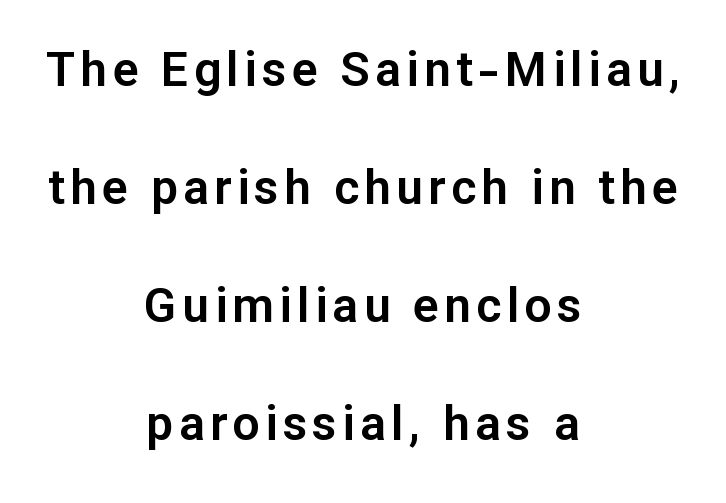
{"serif": "no", "italic": "no", "width": "normal", "stroke_contrast": "low", "x_height": "medium", "monospaced": "no", "underline": "no", "align": "center", "line_spacing": "loose", "line_spacing_ratio": 2.46, "glyph_px": 48}
